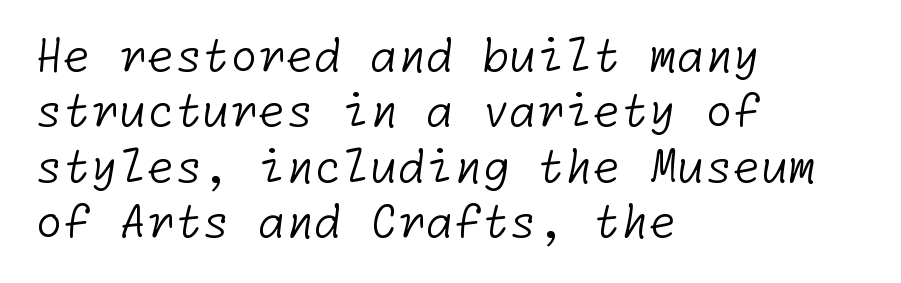
Q: Is the text bold? A: No.
Q: Is the typeface a serif or a sans-serif typeface? A: Sans-serif.
Q: Is the text underlined? A: No.
Q: How is the paragraph aligned? A: Left-aligned.
Q: Is the spacing between letters normal or unusually wide? A: Normal.
Q: Width (condensed, normal, or wide)? A: Normal.
Q: Stroke contrast? A: Low.
Q: x-height? A: Medium.
